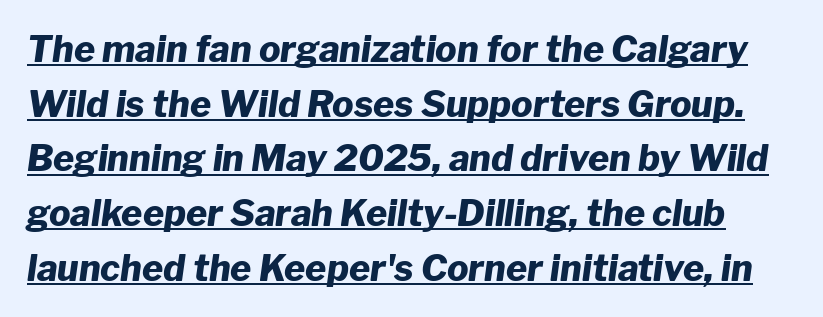
The image shows 36 px heavy type, italic (leaning right); set normal line spacing (1.52x), normal letter spacing, underlined; low stroke contrast and a medium x-height.
